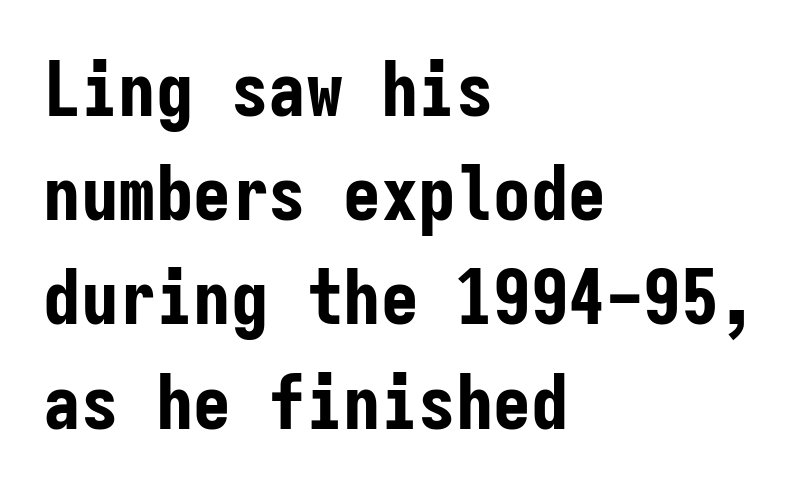
Q: Is the text bold? A: Yes.
Q: Is the text italic (slanted)? A: No, it is upright.
Q: Is the typeface a serif or a sans-serif typeface? A: Sans-serif.
Q: Is the text underlined? A: No.
Q: How is the paragraph aligned? A: Left-aligned.
Q: Is the spacing between letters normal or unusually wide? A: Normal.
Q: Is the spacing between lines tight, normal or loose? A: Normal.
Q: Width (condensed, normal, or wide)? A: Condensed.
Q: Stroke contrast? A: Low.
Q: x-height? A: Medium.
Q: Monospaced? A: Yes.
